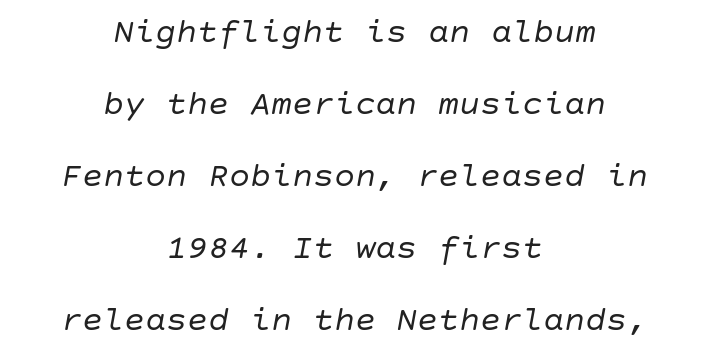
The image shows 35 px regular-weight type, italic (leaning right); set centered, loose line spacing (2.06x), normal letter spacing, not underlined; low stroke contrast and a large x-height.
